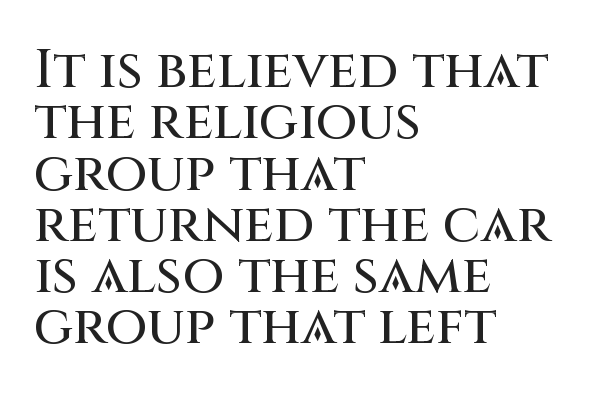
{"serif": "no", "italic": "no", "width": "normal", "stroke_contrast": "medium", "x_height": "large", "monospaced": "no", "underline": "no", "align": "left", "line_spacing": "tight", "line_spacing_ratio": 0.95, "letter_spacing": "normal", "letter_spacing_em": 0.0, "glyph_px": 54}
